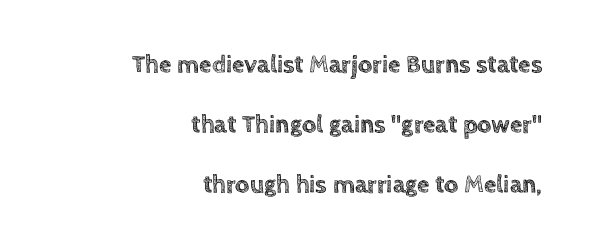
Unlike italic type, these characters show no tilt at all. Leading is clearly above the norm, producing a sparse column. Leftover space on each line is placed entirely before the opening word. The space directly below the letters is spotless. Is the letter spacing exaggerated? No — it looks like the ordinary default.
